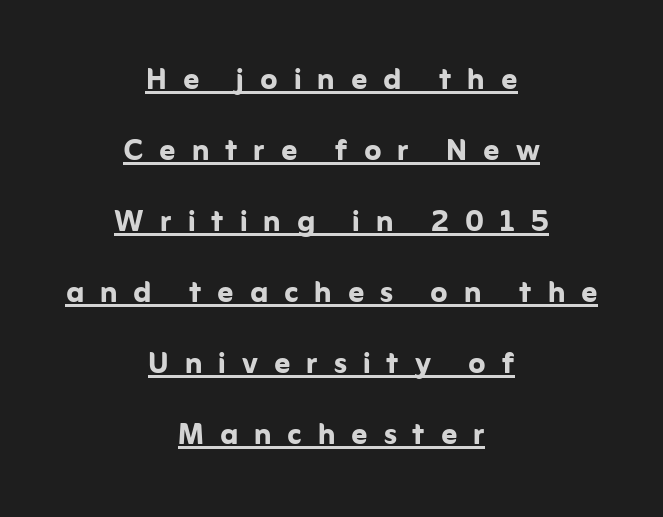
The image shows 39 px semibold sans-serif type, upright; set centered, line spacing 1.82x, unusually wide letter spacing (+0.41 em), underlined; low stroke contrast and a medium x-height.
